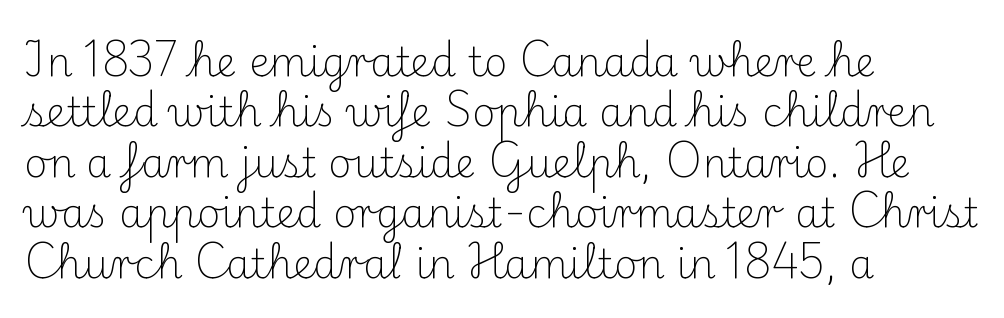
{"serif": "yes", "italic": "no", "bold": "no", "weight": "light", "width": "normal", "stroke_contrast": "medium", "x_height": "small", "monospaced": "no", "underline": "no", "align": "left", "line_spacing": "normal", "line_spacing_ratio": 1.26, "letter_spacing": "normal", "letter_spacing_em": 0.0, "glyph_px": 40}
